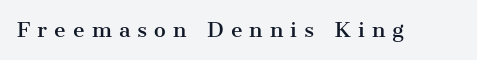
Q: Is the text italic (slanted)? A: No, it is upright.
Q: Is the text underlined? A: No.
Q: Is the spacing between letters normal or unusually wide? A: Unusually wide.
